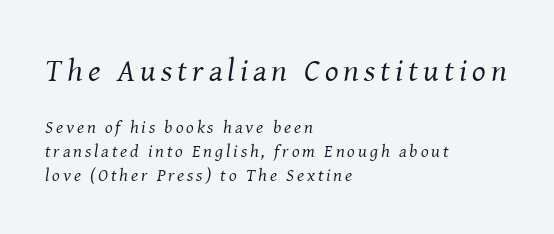
The image shows 32 px regular-weight serif type, italic (leaning right); set left-aligned, normal line spacing (1.33x), not underlined; the first (top) block is 1.78x larger; medium stroke contrast and a medium x-height.
